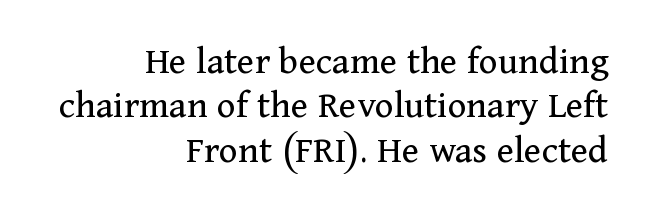
Rule under the text: the space is simply empty. On a weight scale, this lands at 450 or below. The font family rendered here belongs to the serif group. This sample is right-justified, so line beginnings fall wherever the words allow. Spacing verdict: proportional, widths tailored to each character.
